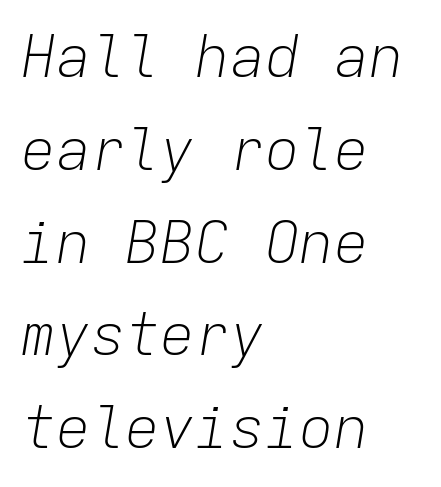
The passage shown is not underscored anywhere. Note the uniform advance width — an 'i' takes as much space as an 'm'. Is the block centered? No — it sits flush against the left margin. Honestly, the row spacing looks completely unremarkable. Glyph-to-glyph distance matches everyday printed text. Tall strokes in this sample are angled rather than plumb.
